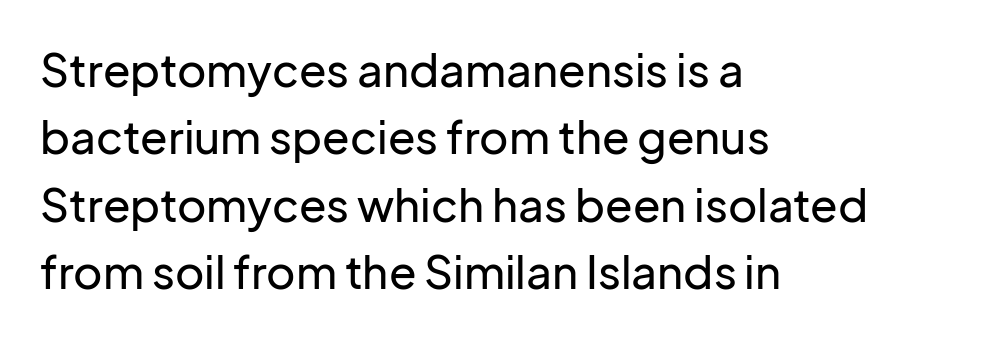
Every stem runs plumb, perpendicular to the baseline. A normal amount of white space separates one row of letters from the next. In terms of letterform style, serifs are entirely absent. Note the varied advance widths — an 'i' is clearly narrower than an 'm'.
